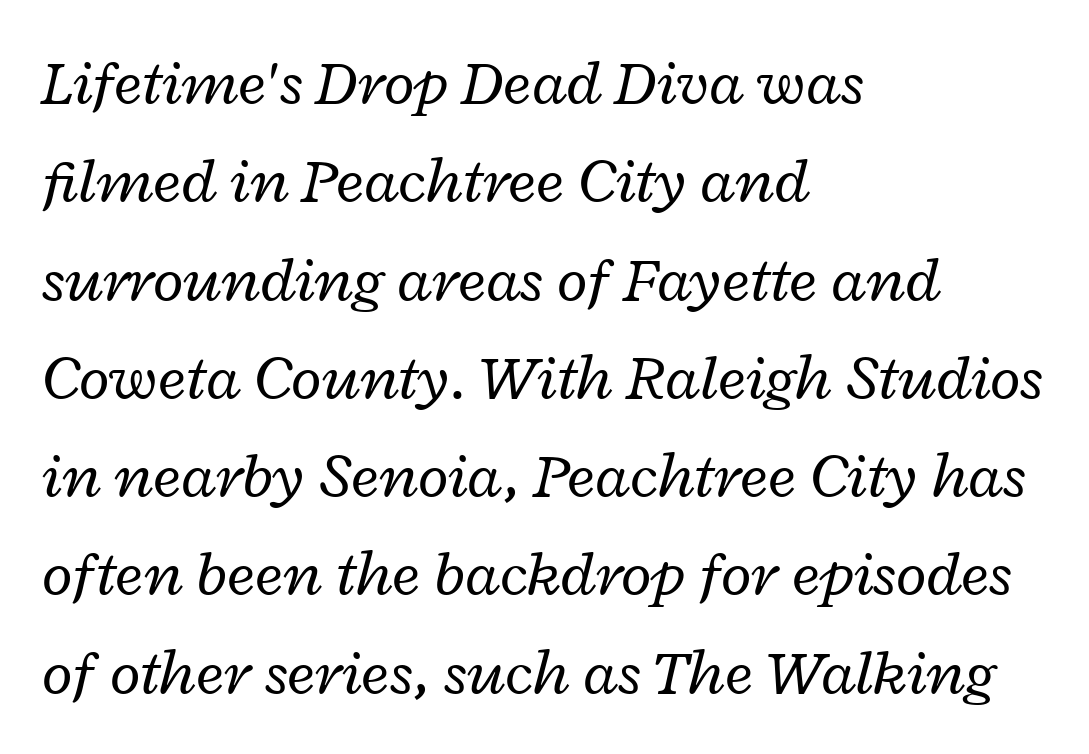
Q: Is the text bold? A: No.
Q: Is the text italic (slanted)? A: Yes, it leans right by about 12 degrees.
Q: Is the text underlined? A: No.
Q: How is the paragraph aligned? A: Left-aligned.
Q: Is the spacing between letters normal or unusually wide? A: Normal.
Q: Is the spacing between lines tight, normal or loose? A: Normal.
Q: Width (condensed, normal, or wide)? A: Wide.
Q: Stroke contrast? A: Low.
Q: x-height? A: Medium.
Q: Monospaced? A: No.
